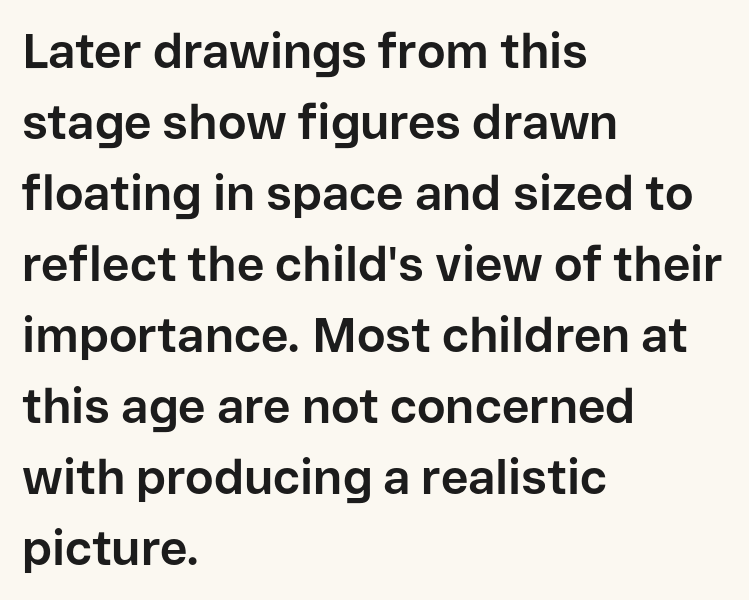
The image shows 48 px bold sans-serif type, upright; set left-aligned, normal line spacing (1.48x), normal letter spacing, not underlined; low stroke contrast and a medium x-height.
